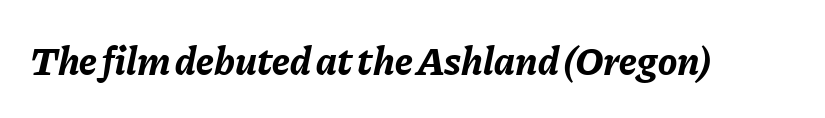
The image shows 40 px bold type, italic (leaning right); set normal letter spacing, not underlined; low stroke contrast and a medium x-height.
